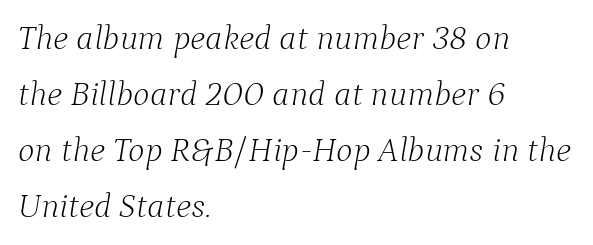
The image shows 35 px light serif type, italic (leaning right); set left-aligned, normal line spacing (1.6x), normal letter spacing, not underlined; low stroke contrast and a medium x-height.
